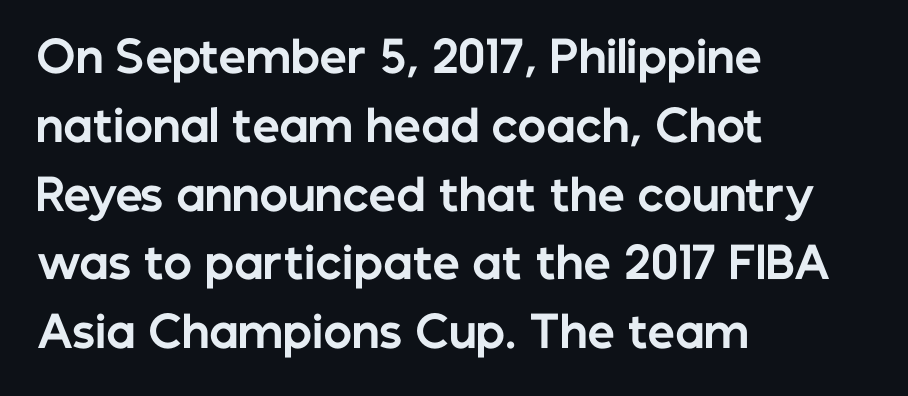
Q: Is the text bold? A: Yes.
Q: Is the text italic (slanted)? A: No, it is upright.
Q: Is the typeface a serif or a sans-serif typeface? A: Sans-serif.
Q: Is the text underlined? A: No.
Q: How is the paragraph aligned? A: Left-aligned.
Q: Is the spacing between letters normal or unusually wide? A: Normal.
Q: Is the spacing between lines tight, normal or loose? A: Normal.
Q: Width (condensed, normal, or wide)? A: Normal.
Q: Stroke contrast? A: Low.
Q: x-height? A: Medium.
Q: Monospaced? A: No.
